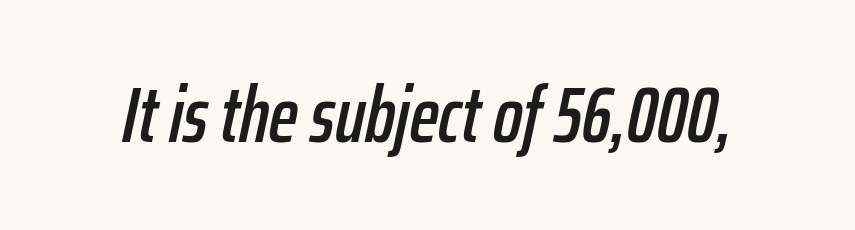
The image shows 78 px condensed type, italic (leaning right); set normal letter spacing, not underlined; low stroke contrast and a medium x-height.
